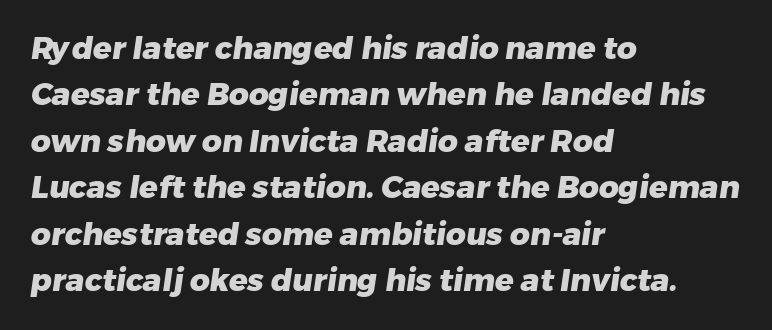
{"serif": "no", "bold": "yes", "weight": "heavy", "width": "normal", "stroke_contrast": "low", "x_height": "medium", "monospaced": "no", "underline": "no", "align": "left", "line_spacing": "normal", "line_spacing_ratio": 1.5, "letter_spacing": "normal", "letter_spacing_em": 0.0, "glyph_px": 31}
